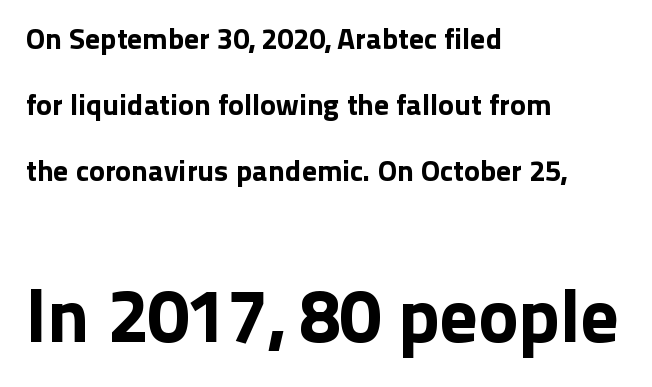
{"serif": "no", "italic": "no", "width": "normal", "stroke_contrast": "low", "x_height": "medium", "monospaced": "no", "underline": "no", "align": "left", "line_spacing": "loose", "line_spacing_ratio": 2.2, "letter_spacing": "normal", "letter_spacing_em": 0.0, "larger_block": "second", "size_ratio": 2.53, "glyph_px": 76}
